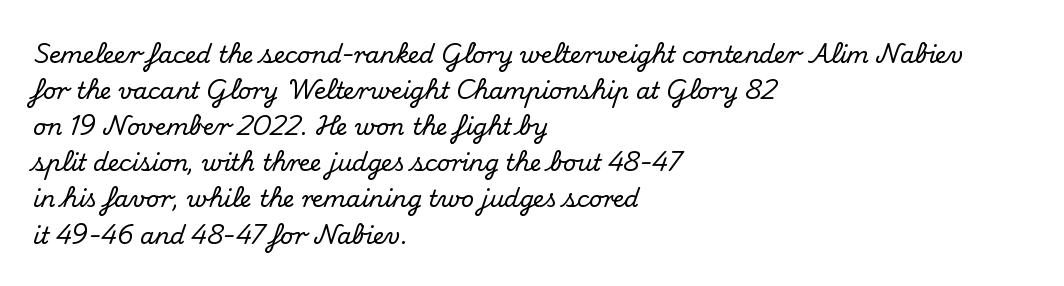
Q: Is the text italic (slanted)? A: Yes.
Q: Is the text underlined? A: No.
Q: How is the paragraph aligned? A: Left-aligned.
Q: Is the spacing between letters normal or unusually wide? A: Normal.
Q: Is the spacing between lines tight, normal or loose? A: Normal.
